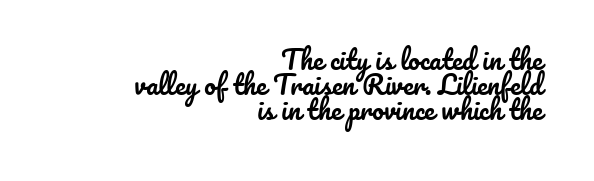
The image shows 26 px text type; set right-aligned, tight line spacing (0.96x), normal letter spacing, not underlined.
